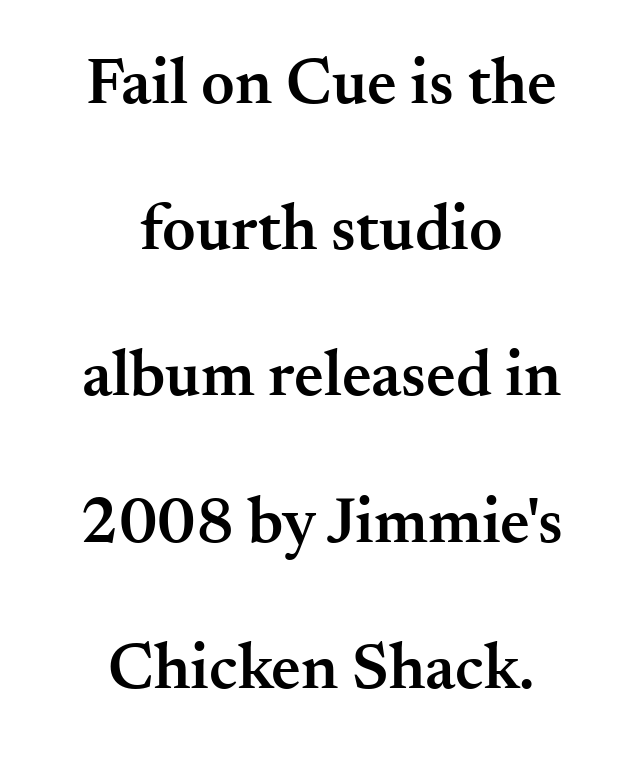
The image shows 65 px semibold serif type, upright; set centered, loose line spacing (2.25x), normal letter spacing, not underlined; medium stroke contrast and a small x-height.
